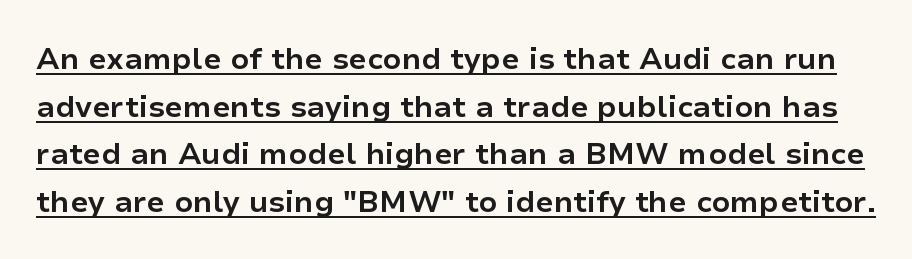
These lines were composed using upright roman letters. A typesetter would call this zero additional tracking. The type family on display is of the sans-serif kind. These words are printed bold, with thick strokes throughout. Each letter keeps its own natural width here, so spacing adapts to shape.
